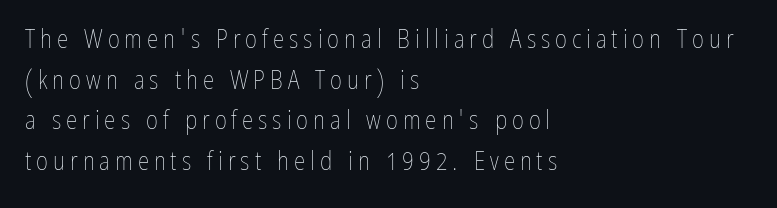
{"italic": "no", "bold": "no", "underline": "no", "align": "left", "line_spacing": "normal", "line_spacing_ratio": 1.56, "glyph_px": 26}
